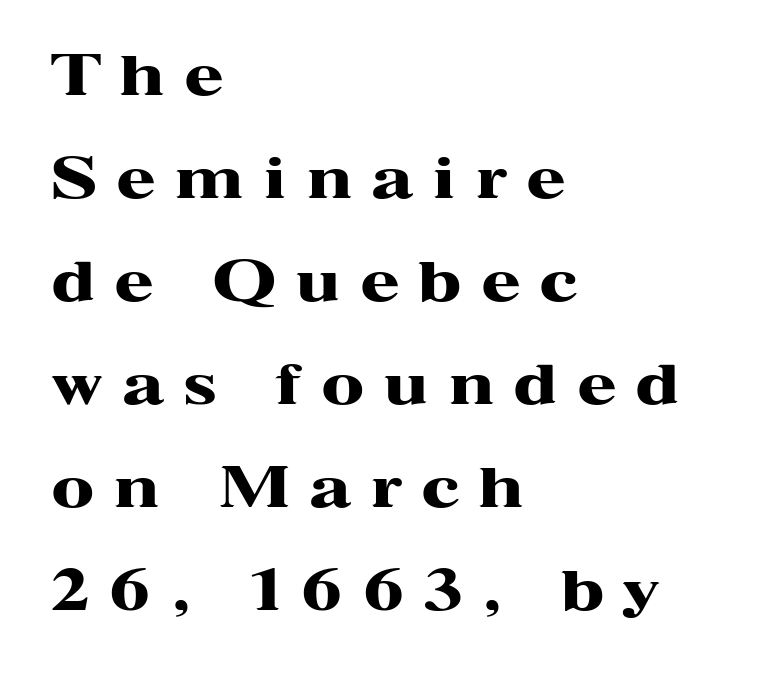
Q: Is the text bold? A: Yes.
Q: Is the text italic (slanted)? A: No, it is upright.
Q: Is the typeface a serif or a sans-serif typeface? A: Serif.
Q: Is the text underlined? A: No.
Q: How is the paragraph aligned? A: Left-aligned.
Q: Is the spacing between letters normal or unusually wide? A: Unusually wide.
Q: Width (condensed, normal, or wide)? A: Wide.
Q: Stroke contrast? A: High.
Q: x-height? A: Medium.
Q: Monospaced? A: No.
